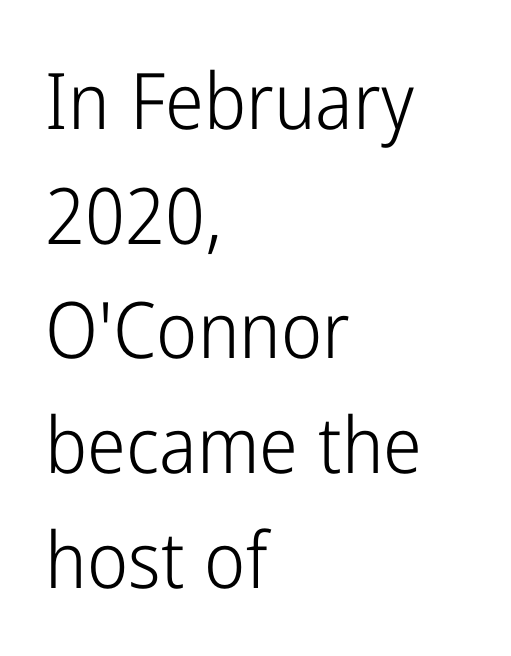
{"serif": "no", "italic": "no", "bold": "no", "weight": "light", "width": "condensed", "stroke_contrast": "low", "x_height": "medium", "monospaced": "no", "underline": "no", "align": "left", "line_spacing": "normal", "line_spacing_ratio": 1.47, "letter_spacing": "normal", "letter_spacing_em": 0.0, "glyph_px": 78}
